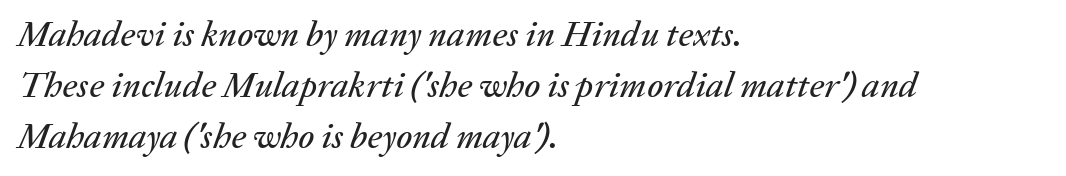
{"italic": "yes", "lean": "right", "slant_degrees": 20, "width": "normal", "stroke_contrast": "low", "x_height": "medium", "monospaced": "no", "underline": "no", "align": "left", "line_spacing": "normal", "line_spacing_ratio": 1.42, "letter_spacing": "normal", "letter_spacing_em": 0.0, "glyph_px": 36}
